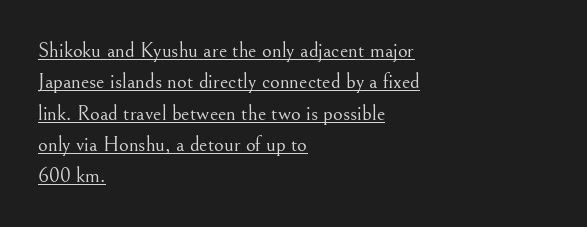
Q: Is the text bold? A: No.
Q: Is the text italic (slanted)? A: No, it is upright.
Q: Is the text underlined? A: Yes.
Q: How is the paragraph aligned? A: Left-aligned.
Q: Is the spacing between letters normal or unusually wide? A: Normal.
Q: Is the spacing between lines tight, normal or loose? A: Normal.
